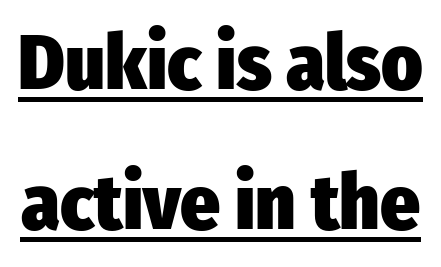
{"serif": "no", "italic": "no", "bold": "yes", "weight": "heavy", "width": "condensed", "stroke_contrast": "low", "x_height": "medium", "monospaced": "no", "underline": "yes", "line_spacing_ratio": 1.8, "letter_spacing": "normal", "letter_spacing_em": 0.0, "glyph_px": 78}
